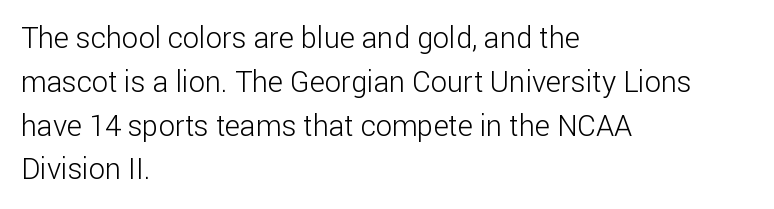
Q: Is the text bold? A: No.
Q: Is the text italic (slanted)? A: No, it is upright.
Q: Is the typeface a serif or a sans-serif typeface? A: Sans-serif.
Q: Is the text underlined? A: No.
Q: How is the paragraph aligned? A: Left-aligned.
Q: Is the spacing between letters normal or unusually wide? A: Normal.
Q: Is the spacing between lines tight, normal or loose? A: Normal.
Q: Width (condensed, normal, or wide)? A: Normal.
Q: Stroke contrast? A: Low.
Q: x-height? A: Medium.
Q: Monospaced? A: No.
